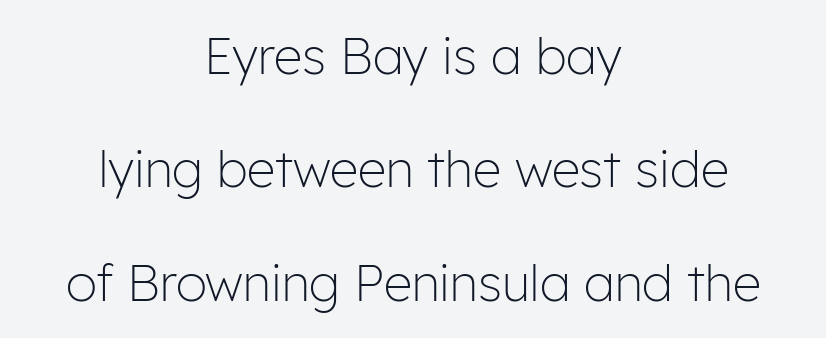
{"serif": "no", "italic": "no", "bold": "no", "weight": "light", "width": "normal", "stroke_contrast": "low", "x_height": "medium", "monospaced": "no", "underline": "no", "align": "center", "line_spacing": "loose", "line_spacing_ratio": 2.27, "letter_spacing": "normal", "letter_spacing_em": 0.0, "glyph_px": 50}
